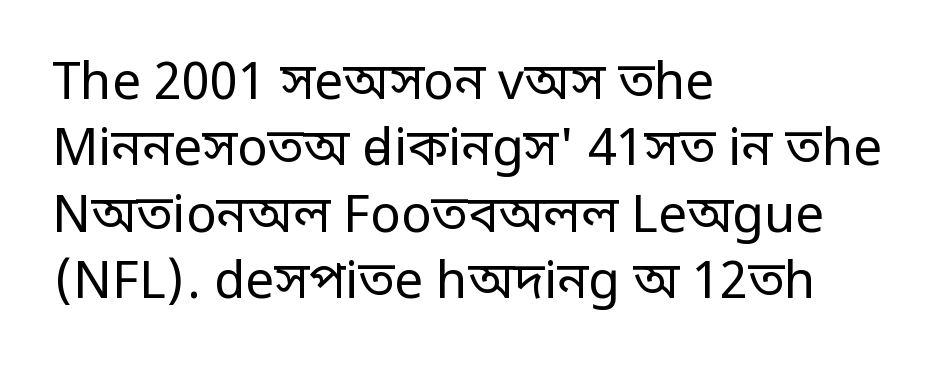
Does the copy run flush right? No — it runs flush left. Proportional: the letters do not fall into vertical columns. Does the leading feel generous? No, just average. Default kerning and tracking; the words read as compact shapes. Stroke thickness stays within the range of a standard reading face or lighter. Nope, no serifs anywhere on these letters.
